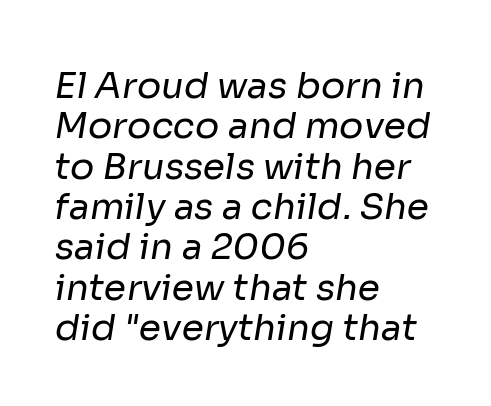
Q: Is the text bold? A: No.
Q: Is the typeface a serif or a sans-serif typeface? A: Sans-serif.
Q: Is the text underlined? A: No.
Q: How is the paragraph aligned? A: Left-aligned.
Q: Is the spacing between letters normal or unusually wide? A: Normal.
Q: Is the spacing between lines tight, normal or loose? A: Tight.
Q: Width (condensed, normal, or wide)? A: Normal.
Q: Stroke contrast? A: Low.
Q: x-height? A: Medium.
Q: Monospaced? A: No.
